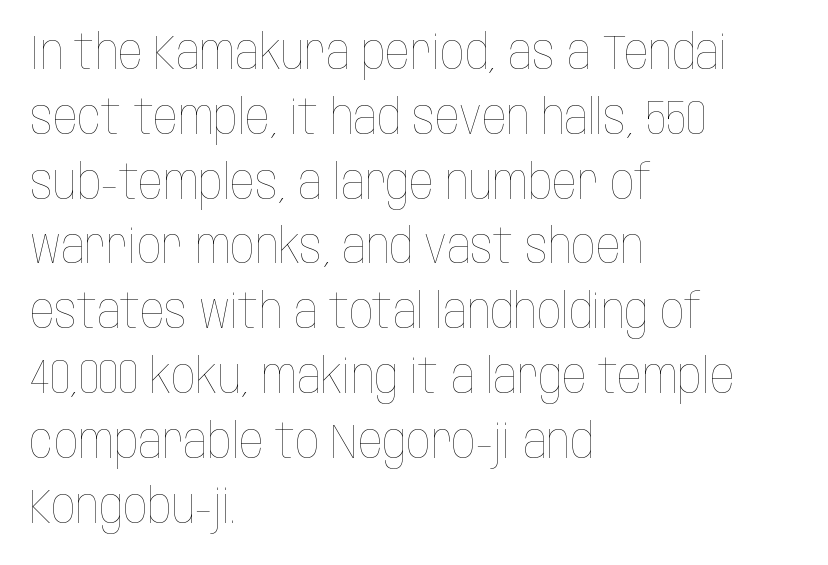
The image shows 48 px thin, condensed type, upright; set left-aligned, normal line spacing (1.35x), normal letter spacing, not underlined; low stroke contrast and a large x-height.
